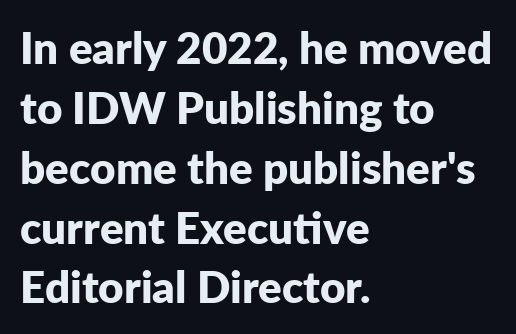
The image shows 44 px bold sans-serif type, upright; set left-aligned, normal line spacing (1.36x), normal letter spacing, not underlined; low stroke contrast and a medium x-height.
